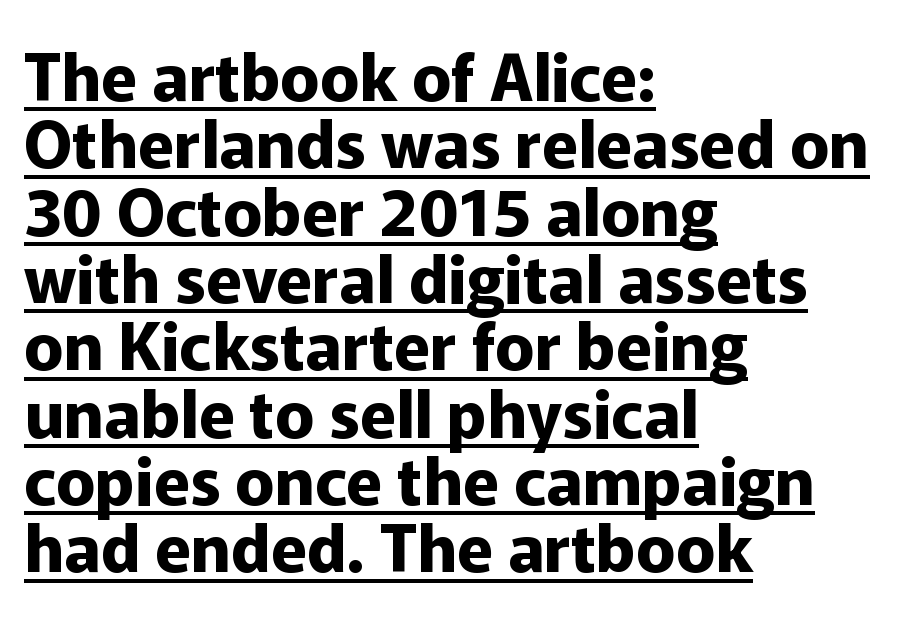
The font family rendered here belongs to the sans-serif group. Vertical strokes here are truly vertical. Character widths vary here, with narrow letters taking less room than wide ones. The sample's only ornament is a line tracing under the words.
